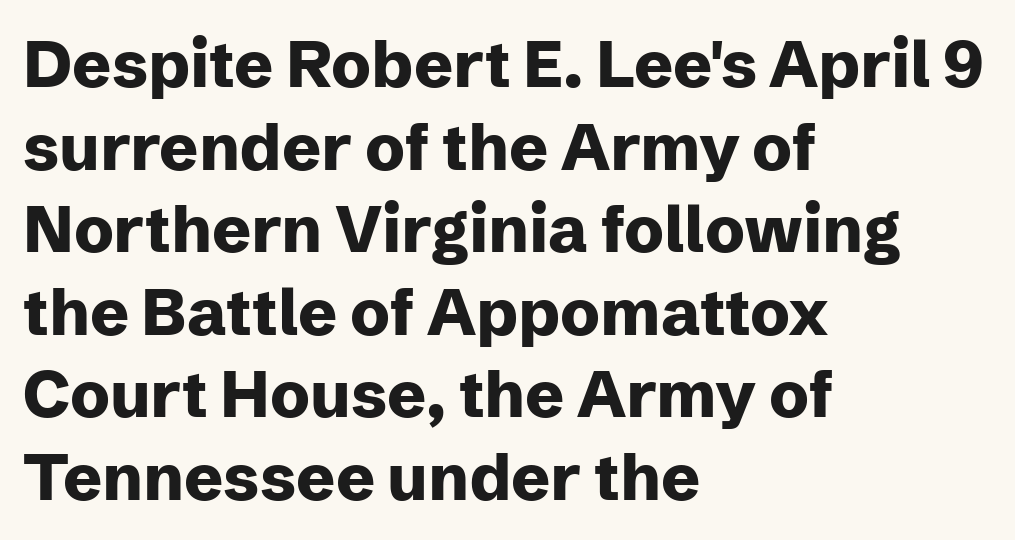
{"serif": "no", "italic": "no", "bold": "yes", "weight": "heavy", "width": "normal", "stroke_contrast": "low", "x_height": "medium", "monospaced": "no", "underline": "no", "align": "left", "line_spacing": "normal", "line_spacing_ratio": 1.27, "letter_spacing": "normal", "letter_spacing_em": 0.0, "glyph_px": 65}
